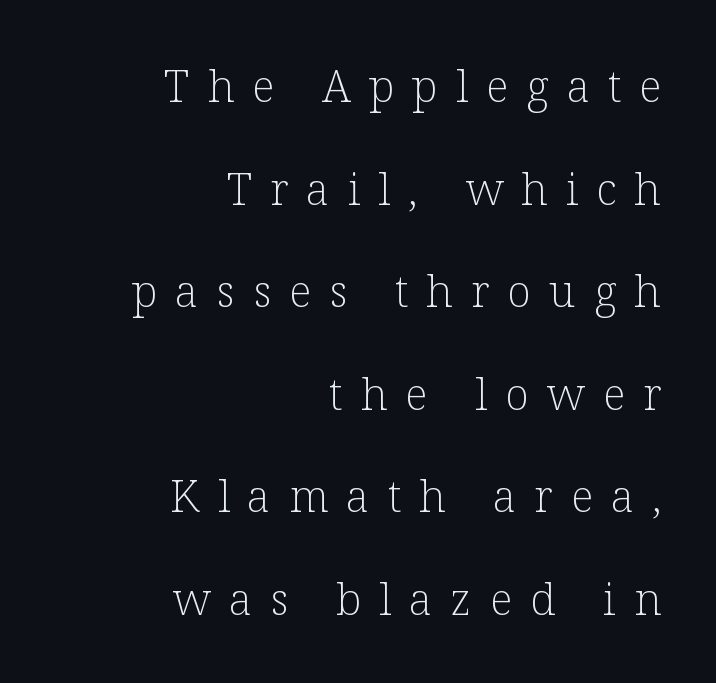
Q: Is the text bold? A: No.
Q: Is the text italic (slanted)? A: No, it is upright.
Q: Is the typeface a serif or a sans-serif typeface? A: Serif.
Q: Is the text underlined? A: No.
Q: How is the paragraph aligned? A: Right-aligned.
Q: Is the spacing between letters normal or unusually wide? A: Unusually wide.
Q: Is the spacing between lines tight, normal or loose? A: Loose.
Q: Width (condensed, normal, or wide)? A: Normal.
Q: Stroke contrast? A: Low.
Q: x-height? A: Medium.
Q: Monospaced? A: No.
